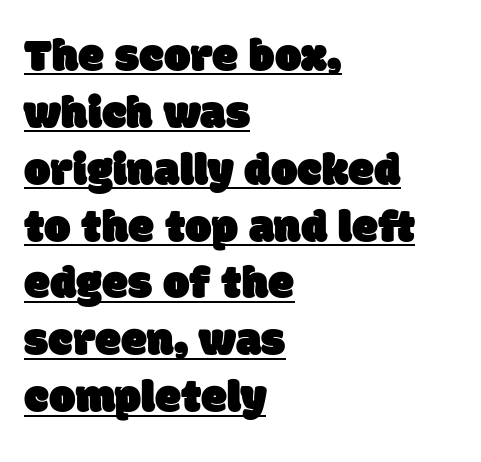
{"serif": "no", "width": "normal", "stroke_contrast": "low", "x_height": "large", "monospaced": "no", "underline": "yes", "align": "left", "line_spacing_ratio": 1.21, "letter_spacing": "normal", "letter_spacing_em": 0.0, "glyph_px": 47}
